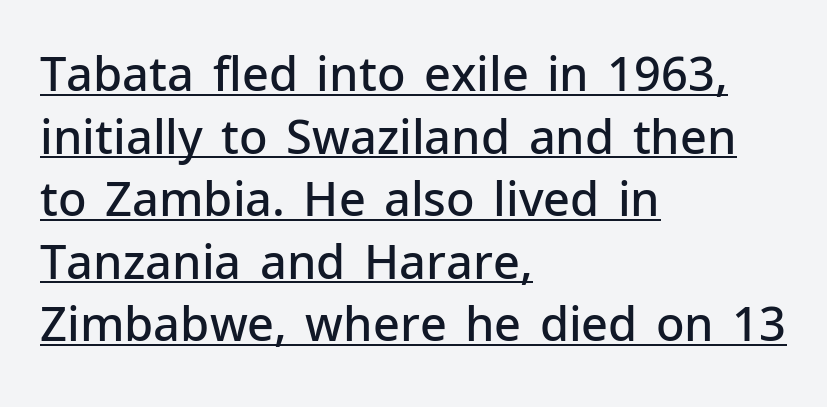
{"serif": "no", "italic": "no", "bold": "semi", "weight": "semibold", "width": "normal", "stroke_contrast": "low", "x_height": "medium", "monospaced": "no", "underline": "yes", "align": "left", "line_spacing": "normal", "line_spacing_ratio": 1.33, "letter_spacing": "normal", "letter_spacing_em": 0.0, "glyph_px": 47}
